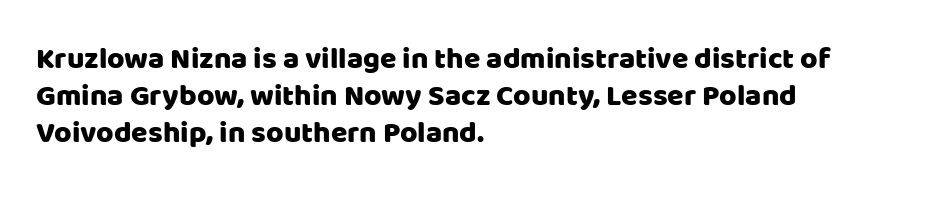
{"serif": "no", "italic": "no", "width": "normal", "stroke_contrast": "low", "x_height": "large", "monospaced": "no", "underline": "no", "align": "left", "line_spacing_ratio": 1.24, "letter_spacing": "normal", "letter_spacing_em": 0.0, "glyph_px": 30}
